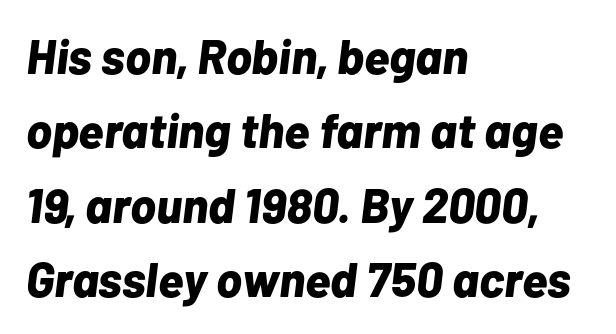
The passage shown has conventional tracking throughout. Words float on clear page, feet unadorned. A typesetter would call this leading conventional body-copy spacing. The paragraph has a hard left edge and a soft right edge. Summary of weight: heavy, a full bold. This sample has the flowing, uneven cadence of proportional lettering.
